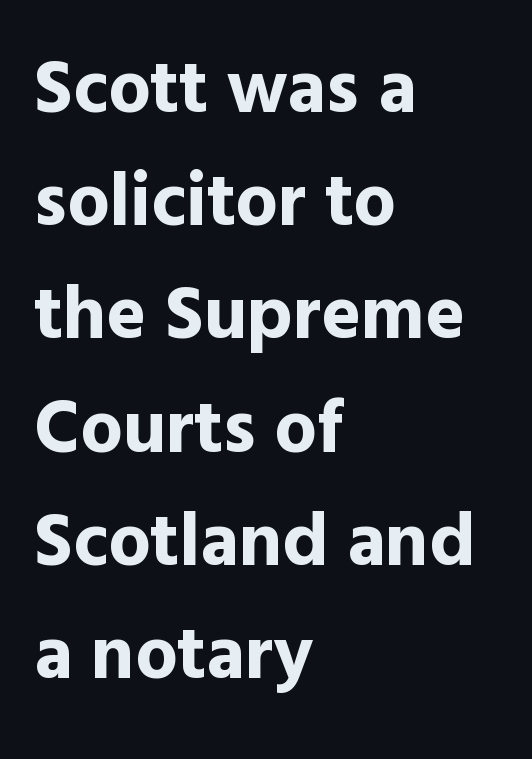
The image shows 75 px bold sans-serif type, upright; set left-aligned, normal line spacing (1.51x), normal letter spacing, not underlined; a medium x-height.
